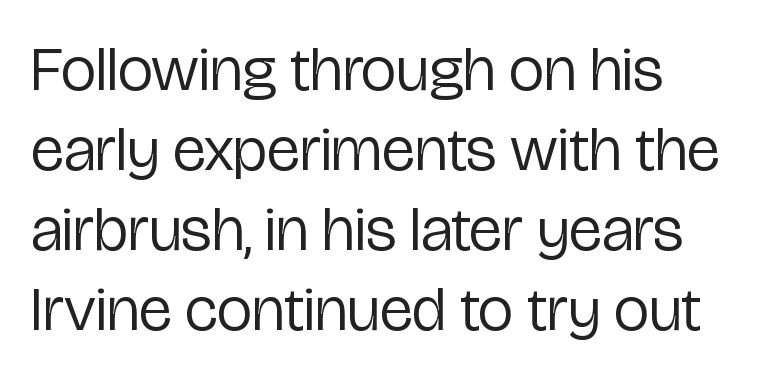
Inter-character spacing is left at the font's built-in metrics. The paragraph has a hard left edge and a soft right edge. A typesetter would call this proportional, since set widths differ per character. Regarding serifs, this sample does without them. Style check: upright.
